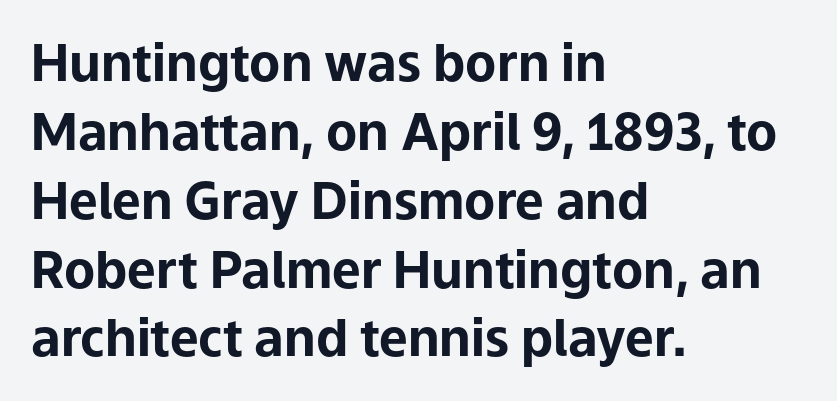
The image shows 51 px bold sans-serif type, upright; set left-aligned, normal line spacing (1.35x), normal letter spacing, not underlined; low stroke contrast and a medium x-height.
